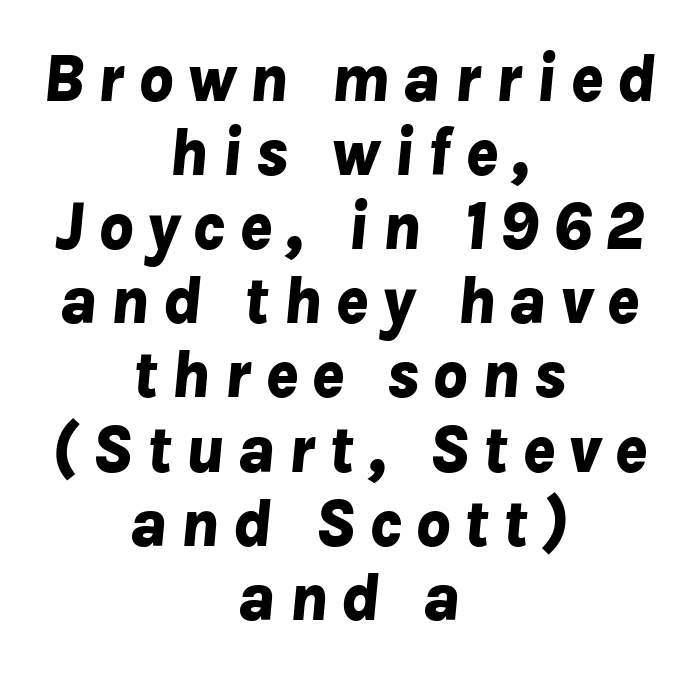
The image shows 68 px bold type, italic (leaning right); set centered, tight line spacing (1.09x), not underlined; low stroke contrast and a medium x-height.
